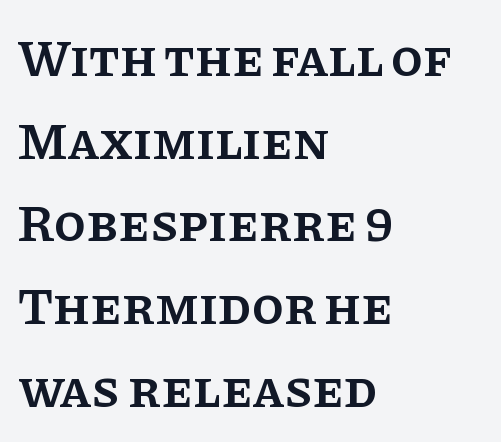
{"serif": "yes", "italic": "no", "bold": "semi", "weight": "semibold", "width": "normal", "stroke_contrast": "low", "x_height": "large", "monospaced": "no", "underline": "no", "align": "left", "line_spacing": "normal", "line_spacing_ratio": 1.59, "letter_spacing": "normal", "letter_spacing_em": 0.0, "glyph_px": 52}
